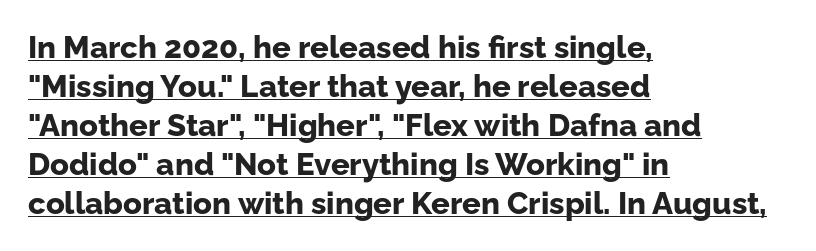
{"serif": "no", "italic": "no", "bold": "yes", "weight": "bold", "width": "normal", "stroke_contrast": "low", "x_height": "medium", "monospaced": "no", "underline": "yes", "align": "left", "line_spacing": "normal", "line_spacing_ratio": 1.26, "letter_spacing": "normal", "letter_spacing_em": 0.0, "glyph_px": 31}
